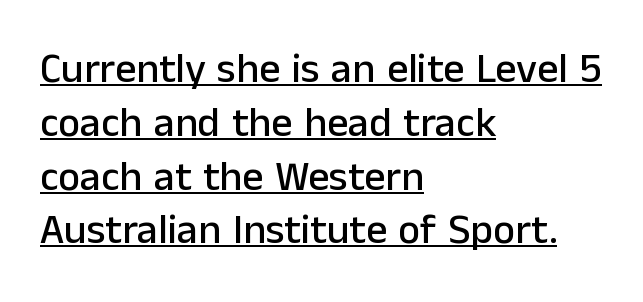
{"serif": "no", "italic": "no", "width": "normal", "stroke_contrast": "low", "x_height": "medium", "monospaced": "no", "underline": "yes", "align": "left", "line_spacing": "normal", "line_spacing_ratio": 1.28, "letter_spacing": "normal", "letter_spacing_em": 0.0, "glyph_px": 42}
